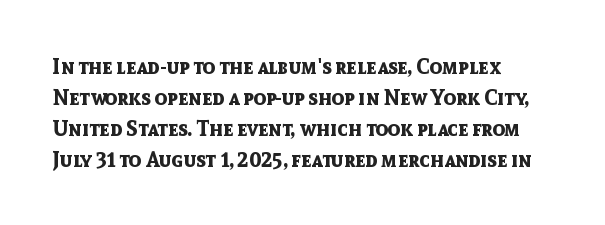
Q: Is the text bold? A: Yes.
Q: Is the text italic (slanted)? A: No, it is upright.
Q: Is the text underlined? A: No.
Q: How is the paragraph aligned? A: Left-aligned.
Q: Is the spacing between letters normal or unusually wide? A: Normal.
Q: Is the spacing between lines tight, normal or loose? A: Normal.
